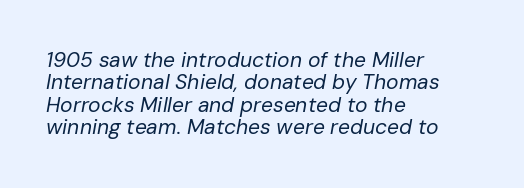
Q: Is the text bold? A: No.
Q: Is the text italic (slanted)? A: Yes, it leans right by about 10 degrees.
Q: Is the text underlined? A: No.
Q: How is the paragraph aligned? A: Left-aligned.
Q: Is the spacing between letters normal or unusually wide? A: Normal.
Q: Is the spacing between lines tight, normal or loose? A: Tight.
